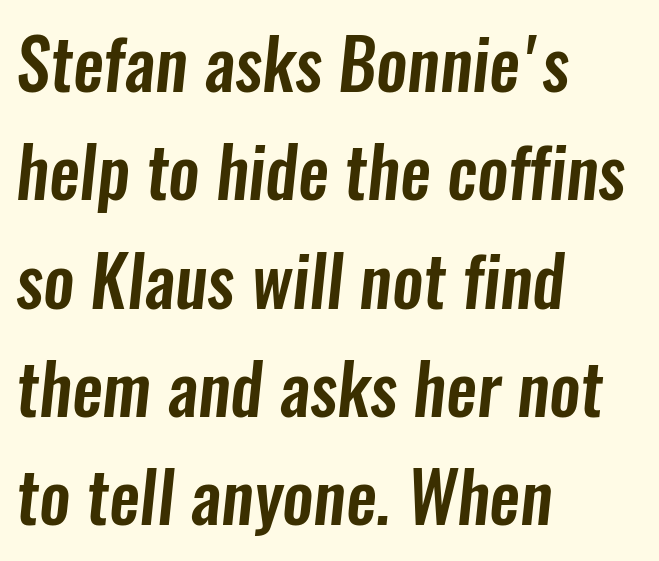
The image shows 69 px condensed sans-serif type; set left-aligned, normal line spacing (1.57x), normal letter spacing, not underlined; low stroke contrast and a medium x-height.
